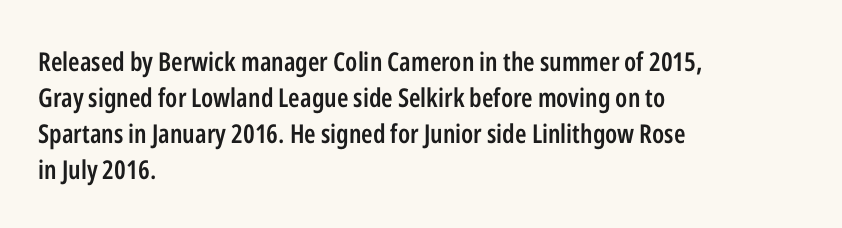
Designer's note — italics off, roman on. The sample has been set in demibold, a notch under bold. Anything drawn beneath the words? Only blank space. Does the copy run flush right? No — it runs flush left. The lines sit at an ordinary, default distance from one another.
